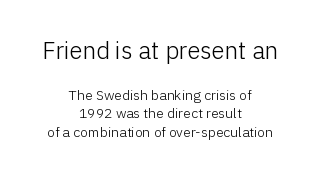
The image shows 24 px text type, upright; set centered, normal line spacing (1.35x), normal letter spacing, not underlined; the first (top) block is 1.71x larger.
